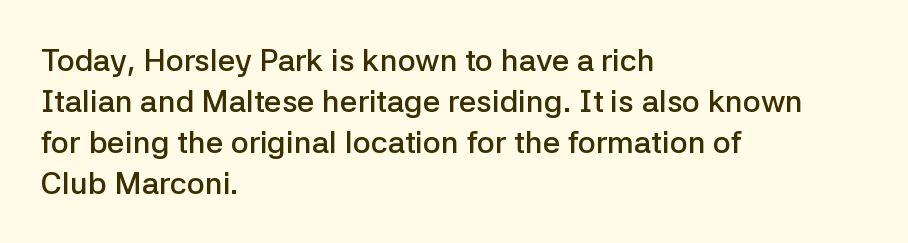
The image shows 31 px semibold sans-serif type, upright; set left-aligned, normal line spacing (1.32x), normal letter spacing, not underlined; low stroke contrast and a medium x-height.
